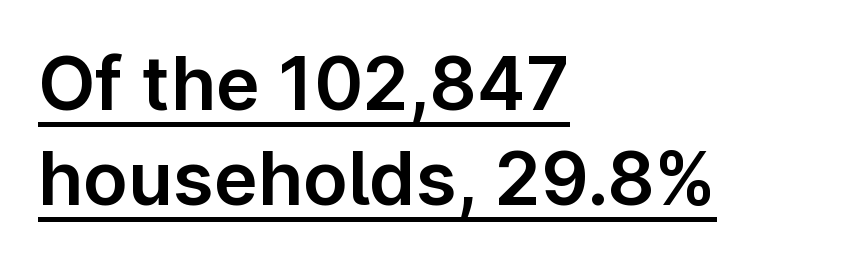
The image shows 74 px sans-serif type, upright; set left-aligned, normal line spacing (1.28x), normal letter spacing, underlined; low stroke contrast and a medium x-height.
